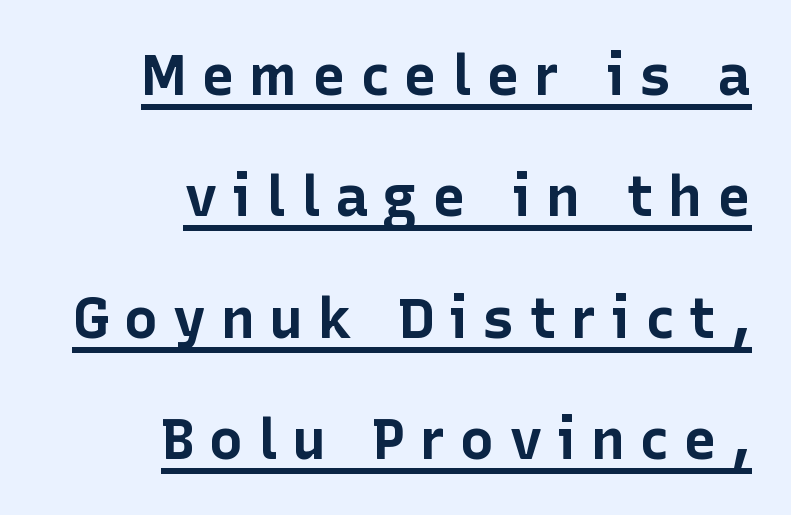
Q: Is the text bold? A: Yes.
Q: Is the text italic (slanted)? A: No, it is upright.
Q: Is the typeface a serif or a sans-serif typeface? A: Sans-serif.
Q: Is the text underlined? A: Yes.
Q: How is the paragraph aligned? A: Right-aligned.
Q: Is the spacing between letters normal or unusually wide? A: Unusually wide.
Q: Is the spacing between lines tight, normal or loose? A: Loose.
Q: Width (condensed, normal, or wide)? A: Normal.
Q: Stroke contrast? A: Low.
Q: x-height? A: Medium.
Q: Monospaced? A: No.
